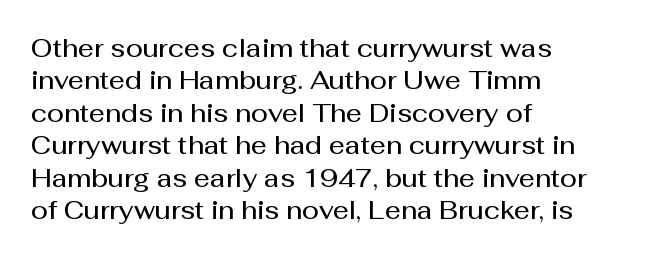
The image shows 25 px text type, upright; set left-aligned, normal line spacing (1.3x), normal letter spacing, not underlined.
